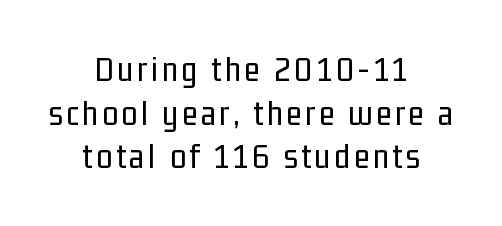
Q: Is the text bold? A: No.
Q: Is the text italic (slanted)? A: No, it is upright.
Q: Is the typeface a serif or a sans-serif typeface? A: Sans-serif.
Q: Is the text underlined? A: No.
Q: How is the paragraph aligned? A: Centered.
Q: Width (condensed, normal, or wide)? A: Condensed.
Q: Stroke contrast? A: Low.
Q: x-height? A: Medium.
Q: Monospaced? A: No.
